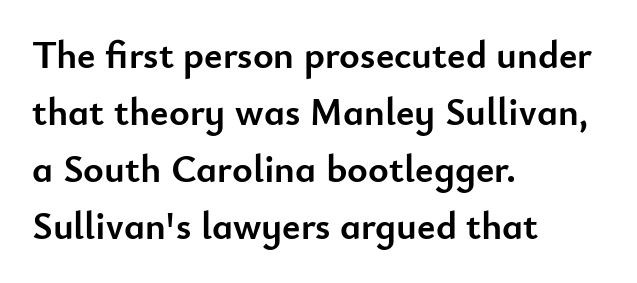
Type without underlining. Vertical strokes here are truly vertical. If you drew a ruler down the left edge, every line would touch it. Type style note: lacks serifs. How heavy is the stroke? Heavy — this is a bold. Tracking value appears to be zero — textbook default spacing.
